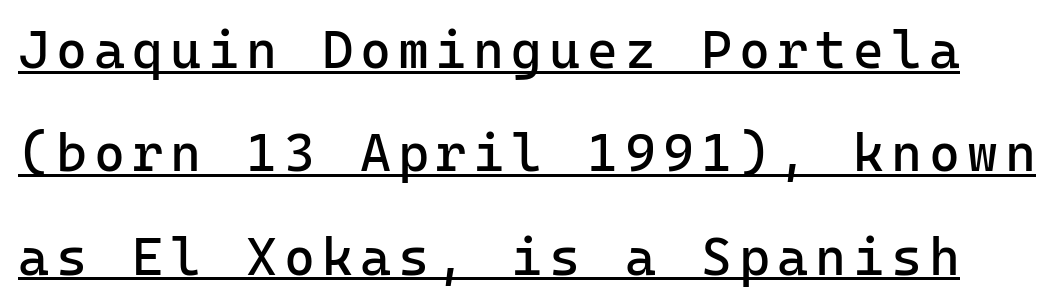
This is sans-serif lettering, the kind often seen on screens and signage. Notice how the stems are strictly vertical — no italics here. Regarding leading, the lines here are spaced well apart. Is the type heavy? It reads as light-to-regular instead. Does a line run under the words? Yes, clearly.
